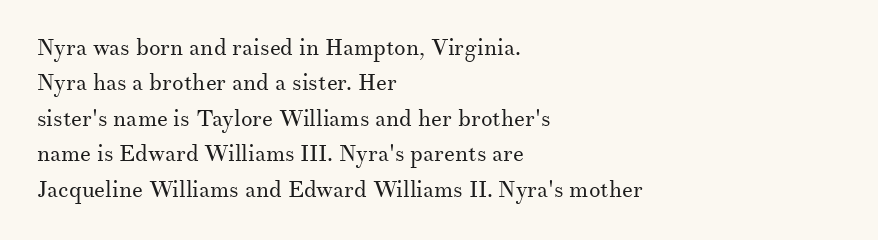
The face looks like a standard text weight, possibly lighter. Vertical strokes here are truly vertical. These lines keep a tight, regular rhythm from letter to letter. Leading matches the norm, producing a regular column. Left-aligned paragraph, ragged on the right. The space directly below the letters is spotless.
